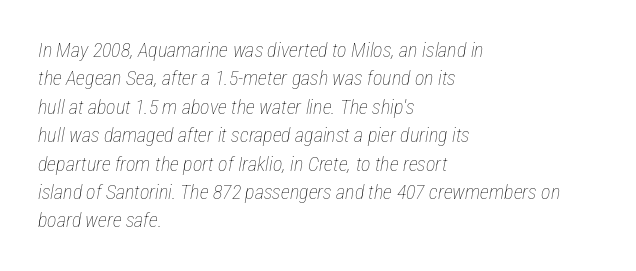
Q: Is the text bold? A: No.
Q: Is the text italic (slanted)? A: Yes, it leans right by about 12 degrees.
Q: Is the text underlined? A: No.
Q: How is the paragraph aligned? A: Left-aligned.
Q: Is the spacing between letters normal or unusually wide? A: Normal.
Q: Is the spacing between lines tight, normal or loose? A: Normal.
